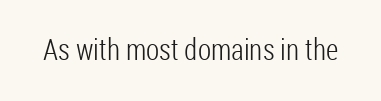
The image shows 29 px light, condensed sans-serif type, upright; set normal letter spacing, not underlined; low stroke contrast and a medium x-height.
